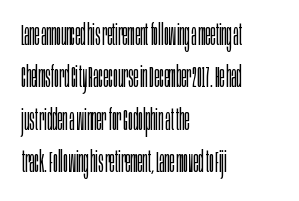
Q: Is the text bold? A: No.
Q: Is the text italic (slanted)? A: No, it is upright.
Q: Is the typeface a serif or a sans-serif typeface? A: Sans-serif.
Q: Is the text underlined? A: No.
Q: How is the paragraph aligned? A: Left-aligned.
Q: Is the spacing between letters normal or unusually wide? A: Normal.
Q: Is the spacing between lines tight, normal or loose? A: Normal.
Q: Width (condensed, normal, or wide)? A: Condensed.
Q: Stroke contrast? A: Low.
Q: x-height? A: Large.
Q: Monospaced? A: No.
